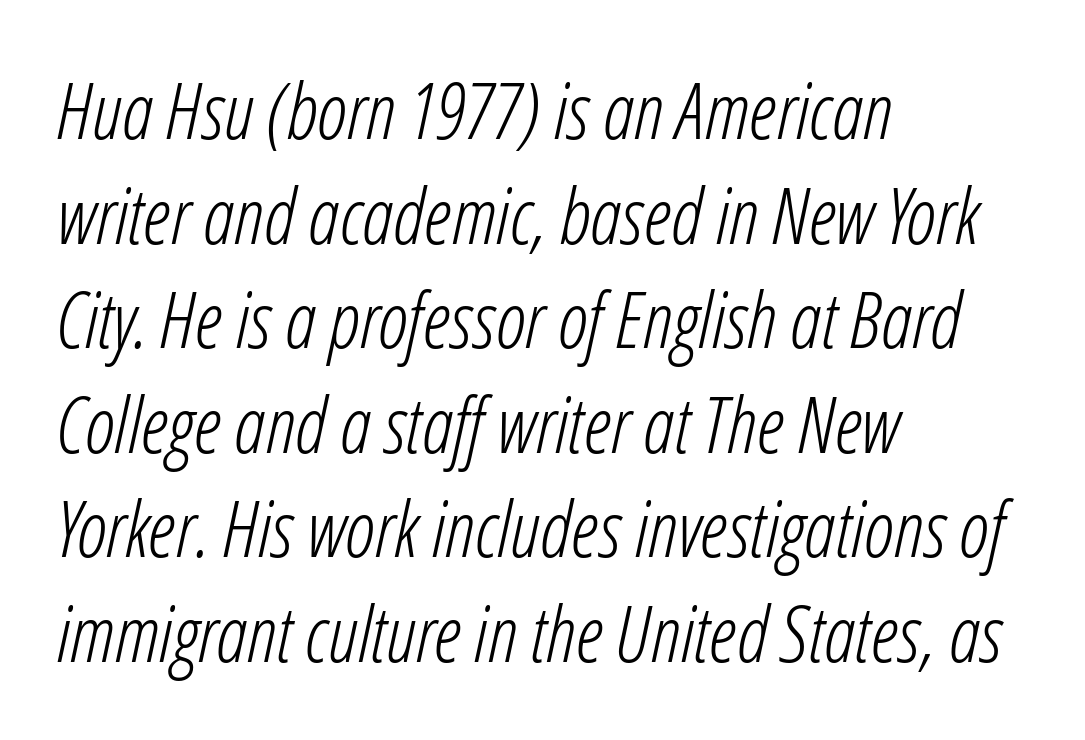
{"italic": "yes", "lean": "right", "slant_degrees": 12, "bold": "no", "weight": "light", "width": "condensed", "stroke_contrast": "low", "x_height": "medium", "monospaced": "no", "underline": "no", "align": "left", "line_spacing": "normal", "line_spacing_ratio": 1.34, "letter_spacing": "normal", "letter_spacing_em": 0.0, "glyph_px": 78}
